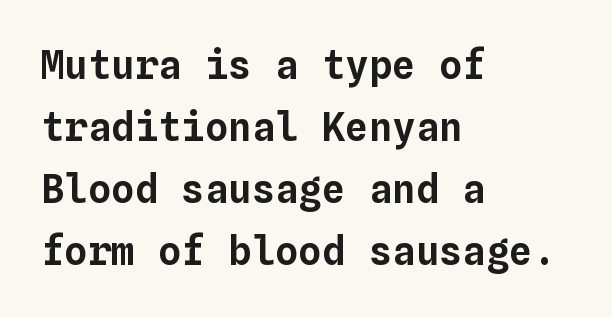
This sample keeps an unexceptional amount of space between lines. Nothing unusual about the tracking: characters are spaced as the font intends. The strip under each line holds only bare page. Nope, not italic — everything's standing straight.
